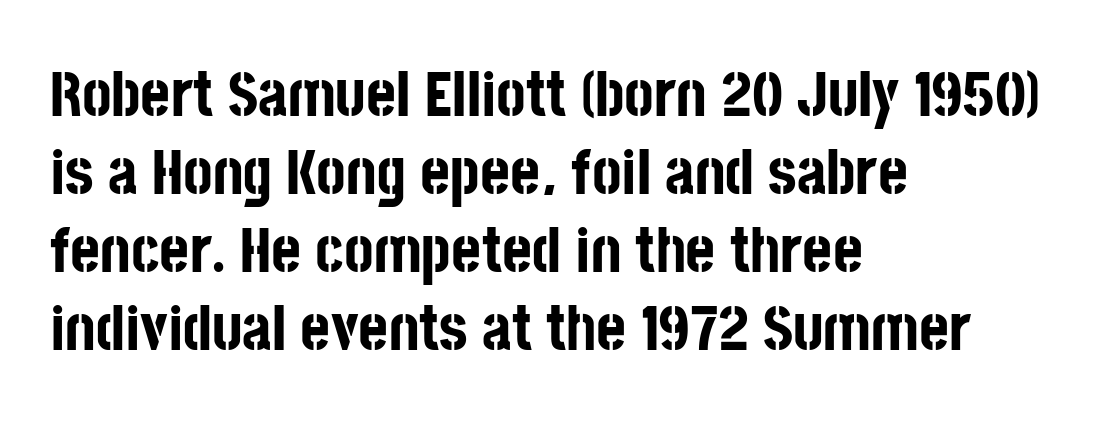
Q: Is the text bold? A: Yes.
Q: Is the text italic (slanted)? A: No, it is upright.
Q: Is the typeface a serif or a sans-serif typeface? A: Sans-serif.
Q: Is the text underlined? A: No.
Q: How is the paragraph aligned? A: Left-aligned.
Q: Is the spacing between letters normal or unusually wide? A: Normal.
Q: Width (condensed, normal, or wide)? A: Condensed.
Q: Stroke contrast? A: Low.
Q: x-height? A: Large.
Q: Monospaced? A: No.
